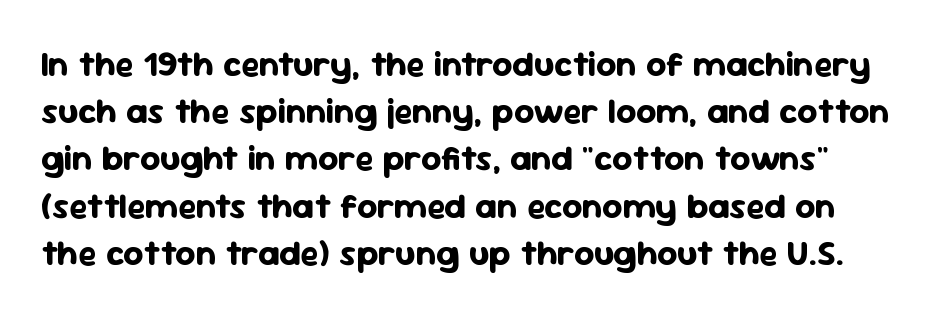
Notice how thick the strokes are: this is what a full bold looks like. This is the regular roman posture of the typeface. Leading: standard. In terms of letterspacing, this is plain default setting.
